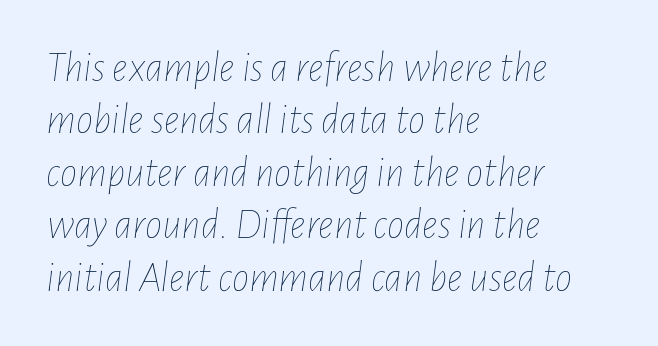
{"italic": "yes", "lean": "right", "slant_degrees": 7, "bold": "no", "weight": "thin", "width": "condensed", "stroke_contrast": "low", "x_height": "medium", "monospaced": "no", "underline": "no", "align": "left", "line_spacing_ratio": 1.22, "letter_spacing": "normal", "letter_spacing_em": 0.0, "glyph_px": 43}
